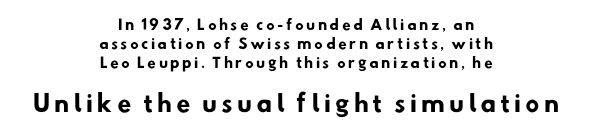
The image shows 23 px bold type; set centered, normal line spacing (1.35x), not underlined; the second (bottom) block is 1.64x larger.
